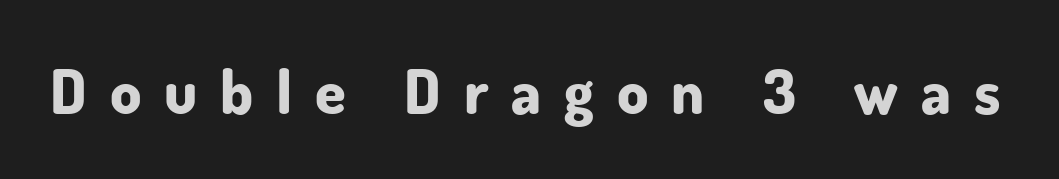
Q: Is the text bold? A: Yes.
Q: Is the text italic (slanted)? A: No, it is upright.
Q: Is the typeface a serif or a sans-serif typeface? A: Sans-serif.
Q: Is the text underlined? A: No.
Q: Is the spacing between letters normal or unusually wide? A: Unusually wide.
Q: Width (condensed, normal, or wide)? A: Normal.
Q: Stroke contrast? A: Low.
Q: x-height? A: Small.
Q: Monospaced? A: No.
